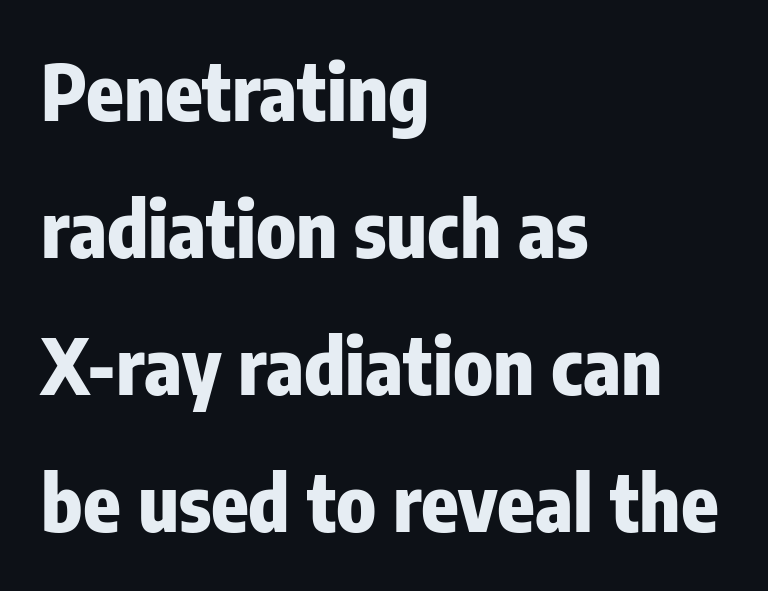
Unlike a traditional serif, this face leaves its strokes unadorned. Unlike italic type, these characters show no tilt at all. Does the weight exceed regular? Yes, all the way to bold. Line starts are locked; line ends wander. These lines are rendered in a variable-pitch font. What stands out about the letter spacing? Nothing — it is the standard amount.
